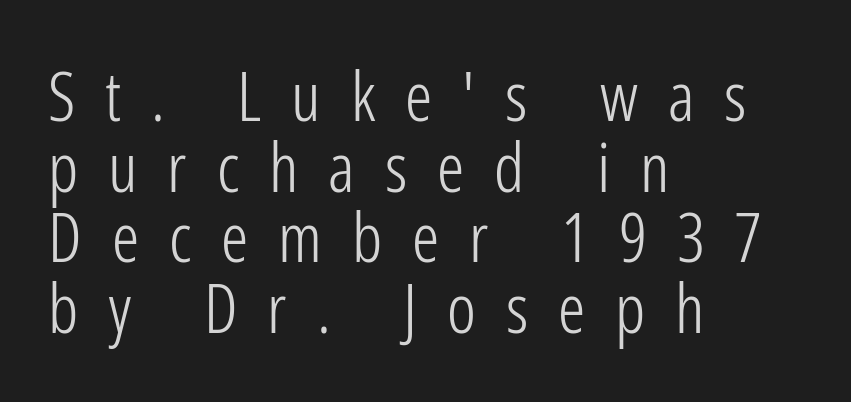
The image shows 68 px light, condensed sans-serif type, upright; set left-aligned, tight line spacing (1.04x), unusually wide letter spacing (+0.44 em), not underlined; low stroke contrast and a medium x-height.
